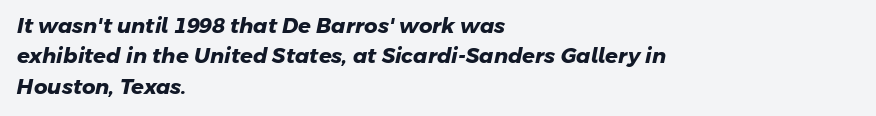
The space directly below the letters is spotless. These lines keep a tight, regular rhythm from letter to letter. Each glyph is drawn with heavy, bold strokes. Leading matches the norm, producing a regular column. Short and long lines alike share a common starting point at left.
